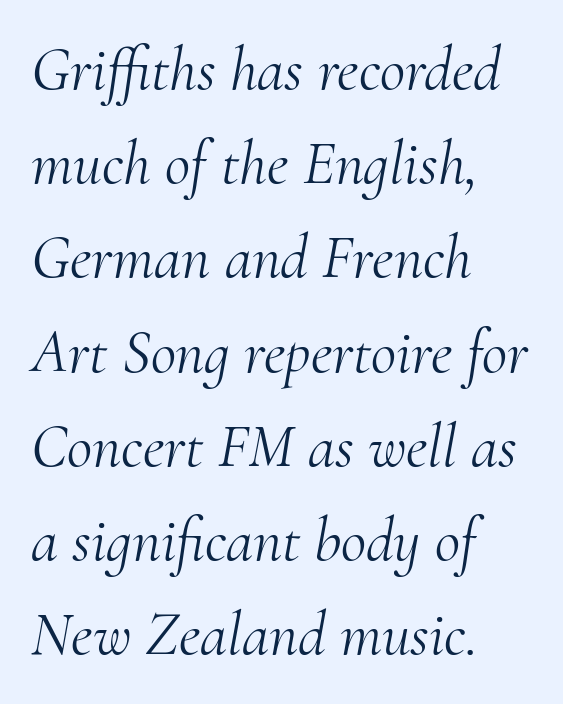
{"serif": "yes", "italic": "yes", "lean": "right", "slant_degrees": 10, "bold": "no", "weight": "light", "width": "normal", "stroke_contrast": "medium", "x_height": "small", "monospaced": "no", "underline": "no", "align": "left", "line_spacing": "normal", "line_spacing_ratio": 1.52, "letter_spacing": "normal", "letter_spacing_em": 0.0, "glyph_px": 62}
